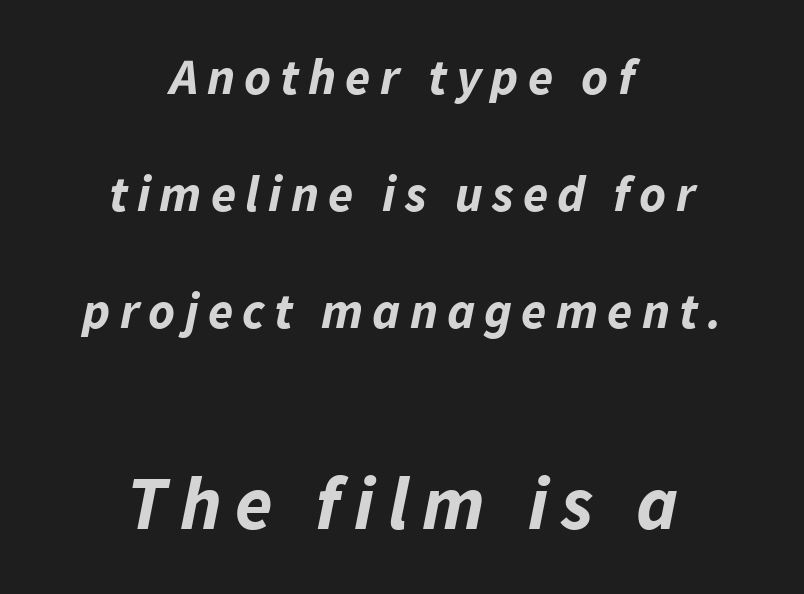
Where is the straight margin? There isn't one; the lines are centered. This is oblique type, the kind used for emphasis or titles. In this sample the second text group is rendered at the bigger scale. Rows of type keep a wide berth in the vertical direction. Spacing verdict: proportional, widths tailored to each character. These words are printed bold, with thick strokes throughout.
